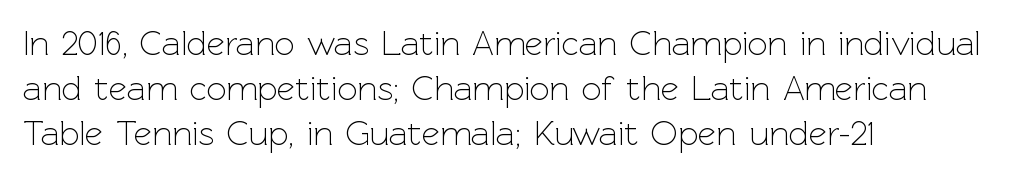
The image shows 35 px light sans-serif type, upright; set left-aligned, normal line spacing (1.29x), normal letter spacing, not underlined; a medium x-height.
